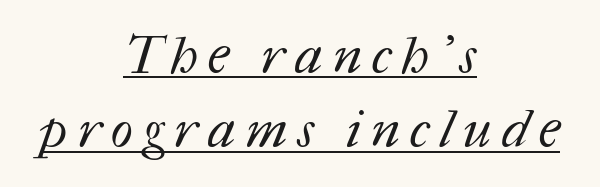
Q: Is the text bold? A: No.
Q: Is the text underlined? A: Yes.
Q: How is the paragraph aligned? A: Centered.
Q: Is the spacing between letters normal or unusually wide? A: Unusually wide.
Q: Is the spacing between lines tight, normal or loose? A: Normal.
Q: Width (condensed, normal, or wide)? A: Normal.
Q: Stroke contrast? A: Medium.
Q: x-height? A: Medium.
Q: Monospaced? A: No.
